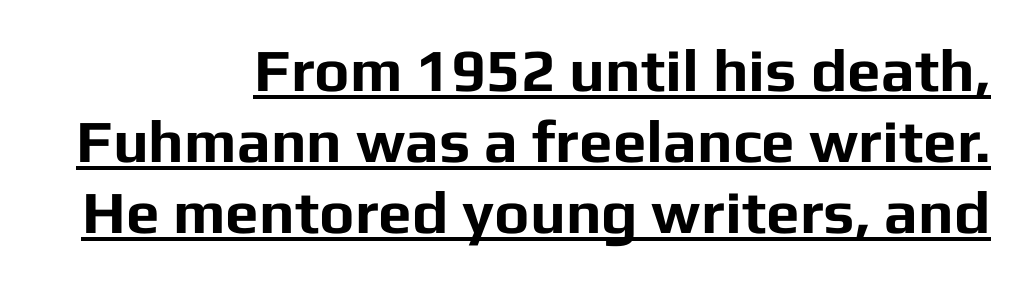
The image shows 60 px bold sans-serif type, upright; set right-aligned, line spacing 1.18x, normal letter spacing, underlined; low stroke contrast and a medium x-height.
